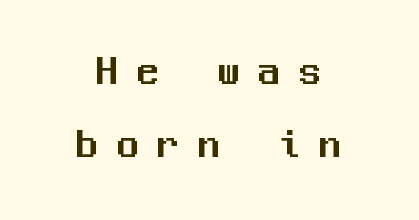
{"serif": "no", "italic": "no", "width": "normal", "stroke_contrast": "medium", "x_height": "medium", "monospaced": "yes", "underline": "no", "align": "center", "line_spacing": "normal", "line_spacing_ratio": 1.67, "letter_spacing": "wide", "letter_spacing_em": 0.42, "glyph_px": 44}
